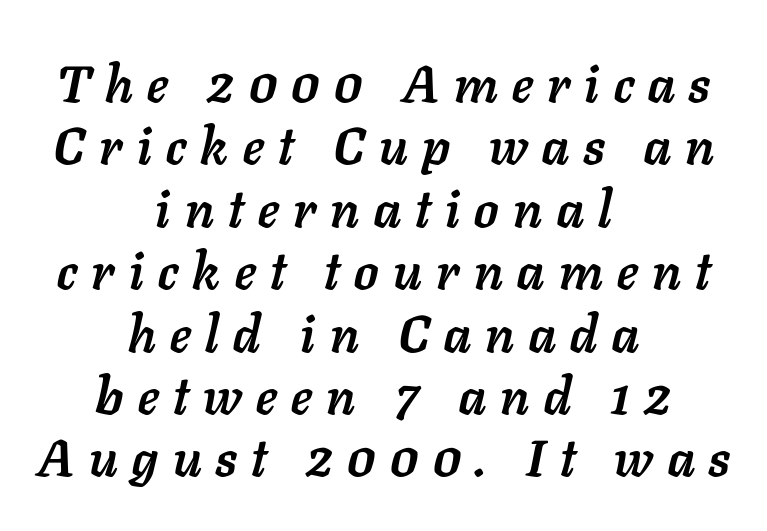
{"italic": "yes", "lean": "right", "slant_degrees": 11, "bold": "yes", "weight": "semibold", "width": "normal", "stroke_contrast": "low", "x_height": "medium", "monospaced": "no", "underline": "no", "align": "center", "line_spacing_ratio": 1.2, "letter_spacing": "wide", "letter_spacing_em": 0.28, "glyph_px": 52}
